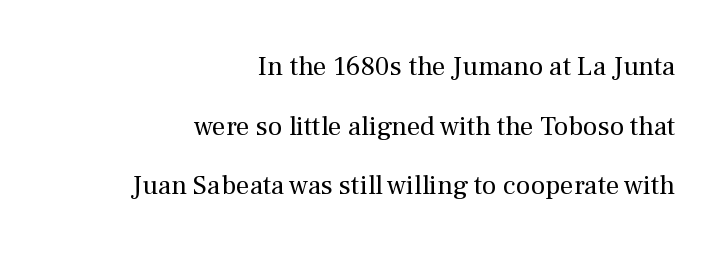
{"italic": "no", "bold": "no", "underline": "no", "align": "right", "line_spacing": "loose", "line_spacing_ratio": 2.21, "letter_spacing": "normal", "letter_spacing_em": 0.0, "glyph_px": 27}
